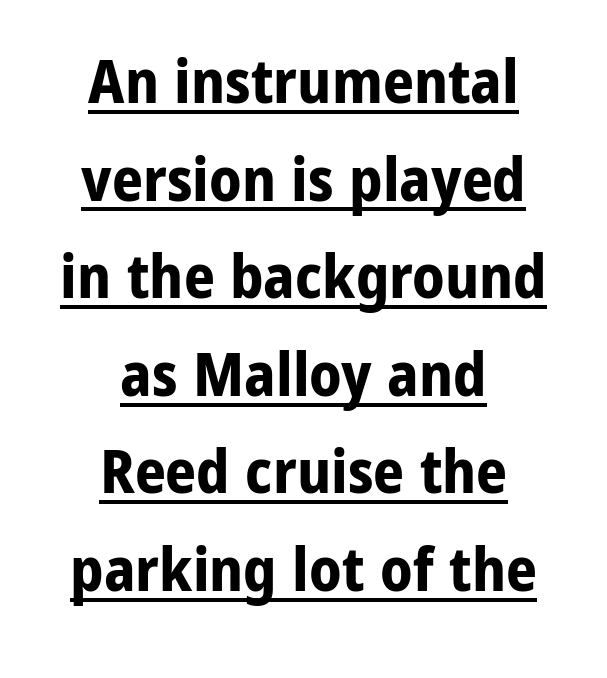
Designer's note — italics off, roman on. Are there feet on the stems? There aren't — it's a sans. Leftover space on each line is divided equally before and after the words. The string is rendered with underlining switched on.
